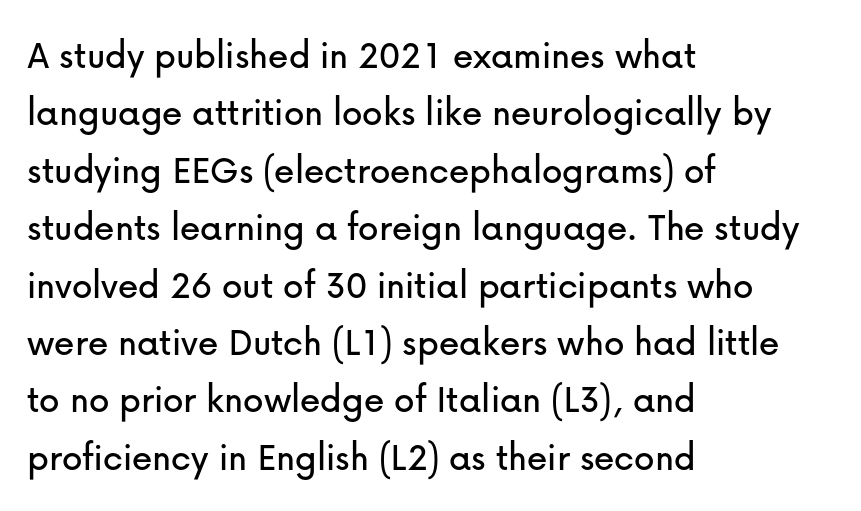
Q: Is the text italic (slanted)? A: No, it is upright.
Q: Is the typeface a serif or a sans-serif typeface? A: Sans-serif.
Q: Is the text underlined? A: No.
Q: How is the paragraph aligned? A: Left-aligned.
Q: Is the spacing between letters normal or unusually wide? A: Normal.
Q: Is the spacing between lines tight, normal or loose? A: Normal.
Q: Width (condensed, normal, or wide)? A: Normal.
Q: Stroke contrast? A: Low.
Q: x-height? A: Medium.
Q: Monospaced? A: No.
